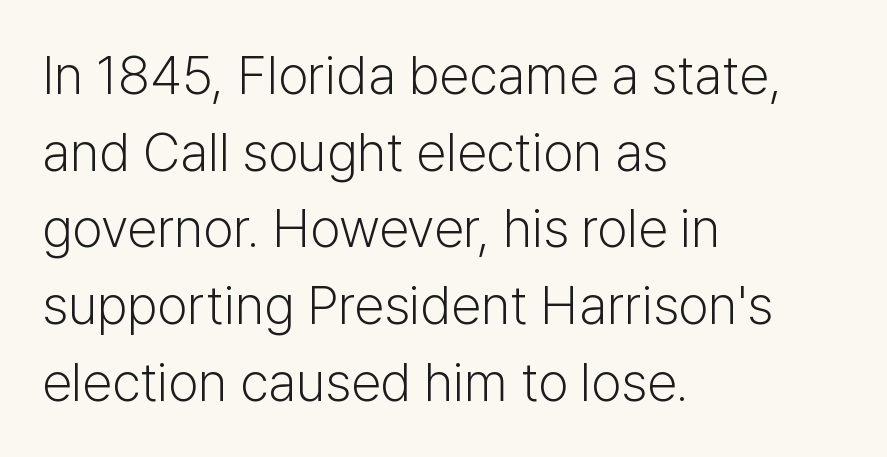
{"serif": "no", "italic": "no", "bold": "no", "weight": "light", "width": "normal", "stroke_contrast": "low", "x_height": "medium", "monospaced": "no", "underline": "no", "align": "left", "line_spacing": "normal", "line_spacing_ratio": 1.42, "letter_spacing": "normal", "letter_spacing_em": 0.0, "glyph_px": 54}
